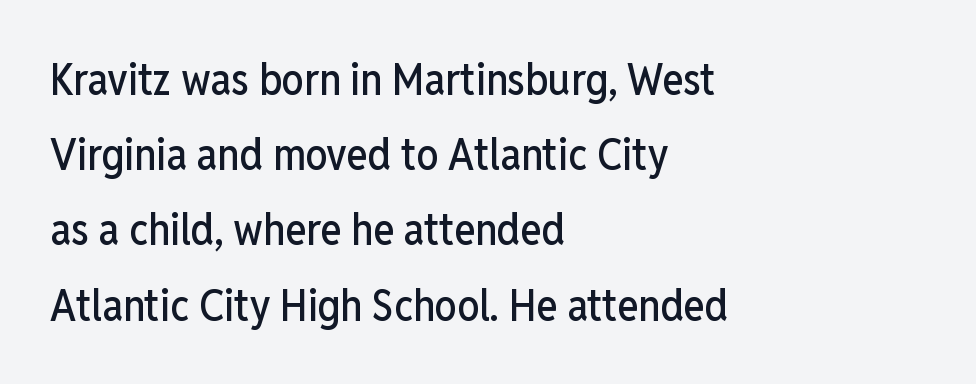
The font's upright variant was chosen for this text. The letters advance in unequal steps, a hallmark of proportional type. The foot of each line stays bare and open. Nothing sits at the stroke ends, so this counts as sans-serif.
